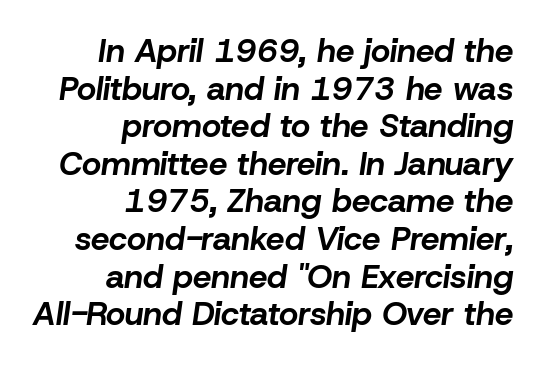
{"italic": "yes", "lean": "right", "slant_degrees": 8, "bold": "yes", "weight": "bold", "width": "normal", "stroke_contrast": "low", "x_height": "medium", "monospaced": "no", "underline": "no", "align": "right", "line_spacing": "tight", "line_spacing_ratio": 1.14, "letter_spacing": "normal", "letter_spacing_em": 0.0, "glyph_px": 33}
